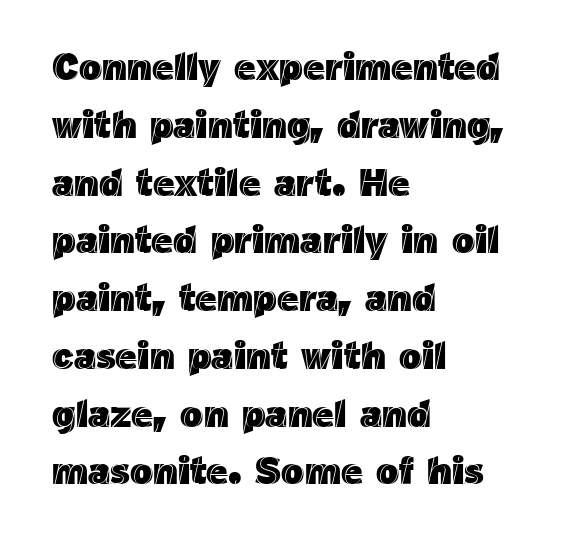
{"italic": "no", "width": "normal", "x_height": "medium", "monospaced": "no", "underline": "no", "align": "left", "line_spacing": "normal", "line_spacing_ratio": 1.52, "letter_spacing": "normal", "letter_spacing_em": 0.0, "glyph_px": 38}
